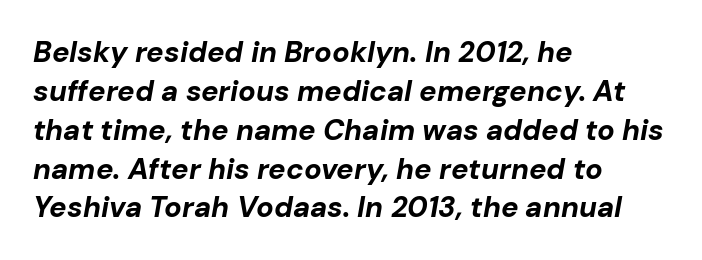
Q: Is the text bold? A: Yes.
Q: Is the text italic (slanted)? A: Yes, it leans right by about 10 degrees.
Q: Is the text underlined? A: No.
Q: How is the paragraph aligned? A: Left-aligned.
Q: Is the spacing between letters normal or unusually wide? A: Normal.
Q: Is the spacing between lines tight, normal or loose? A: Normal.
Q: Width (condensed, normal, or wide)? A: Normal.
Q: Stroke contrast? A: Low.
Q: x-height? A: Medium.
Q: Monospaced? A: No.
